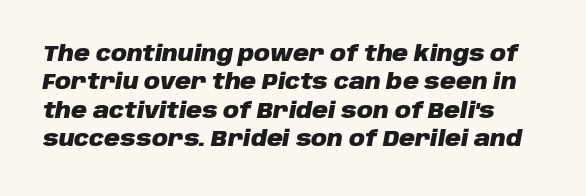
The image shows 22 px bold type, italic (leaning right); set normal line spacing (1.29x), normal letter spacing, not underlined.
